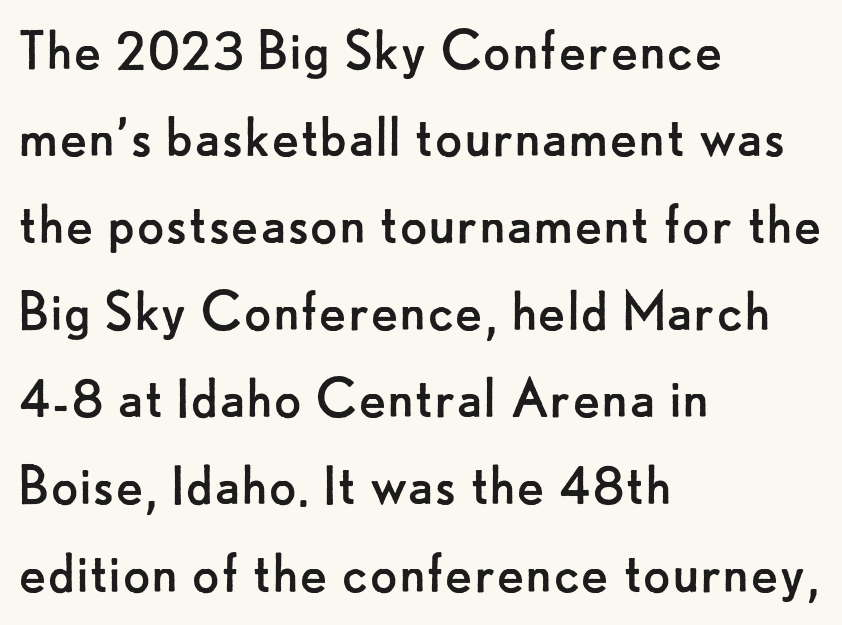
Q: Is the text bold? A: No.
Q: Is the text italic (slanted)? A: No, it is upright.
Q: Is the typeface a serif or a sans-serif typeface? A: Sans-serif.
Q: Is the text underlined? A: No.
Q: How is the paragraph aligned? A: Left-aligned.
Q: Is the spacing between letters normal or unusually wide? A: Normal.
Q: Is the spacing between lines tight, normal or loose? A: Normal.
Q: Width (condensed, normal, or wide)? A: Normal.
Q: Stroke contrast? A: Low.
Q: x-height? A: Small.
Q: Monospaced? A: No.
